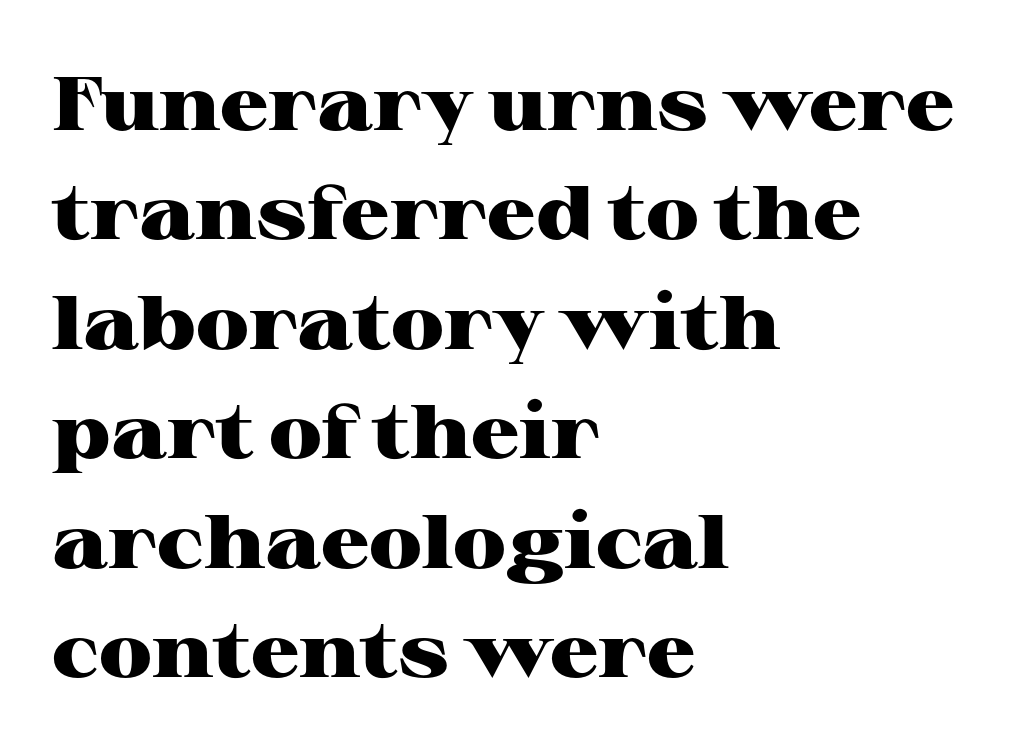
{"serif": "yes", "italic": "no", "bold": "yes", "weight": "heavy", "width": "wide", "stroke_contrast": "high", "x_height": "medium", "monospaced": "no", "underline": "no", "align": "left", "line_spacing": "normal", "line_spacing_ratio": 1.44, "letter_spacing": "normal", "letter_spacing_em": 0.0, "glyph_px": 76}
